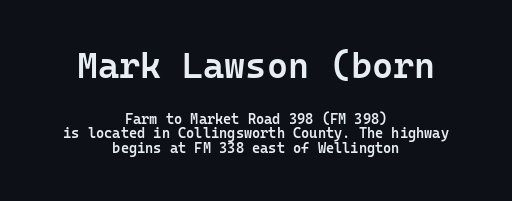
{"serif": "no", "italic": "no", "bold": "semi", "weight": "semibold", "width": "normal", "stroke_contrast": "low", "x_height": "medium", "monospaced": "yes", "underline": "no", "align": "center", "line_spacing": "tight", "line_spacing_ratio": 1.05, "letter_spacing": "normal", "letter_spacing_em": 0.0, "larger_block": "first", "size_ratio": 2.57, "glyph_px": 36}
